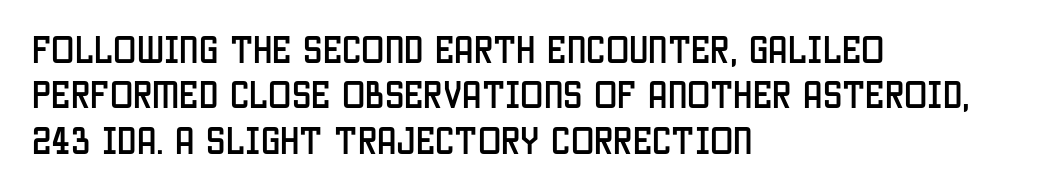
The space between consecutive lines is moderate. The compositor pushed each line to the left boundary. The gaps between neighbouring characters are ordinary and unremarkable. Here the designer chose a conventional face with non-uniform glyph widths.
